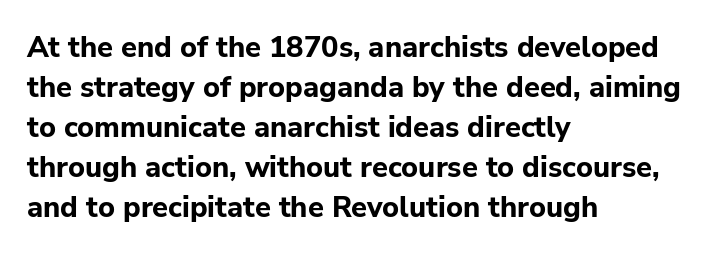
The image shows 29 px bold sans-serif type, upright; set left-aligned, normal line spacing (1.38x), normal letter spacing, not underlined; low stroke contrast and a medium x-height.
